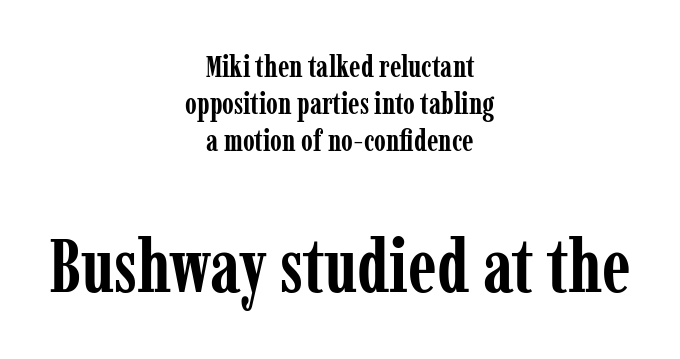
Character size in the trailing block exceeds that of the leading block. I'd describe the lettering as bold — thick and assertive. The typography opts for an upright posture over an oblique one. Only glyphs here, with clear space below each row. Is this a fixed-width face? No — the glyphs have proportional, varying widths.
